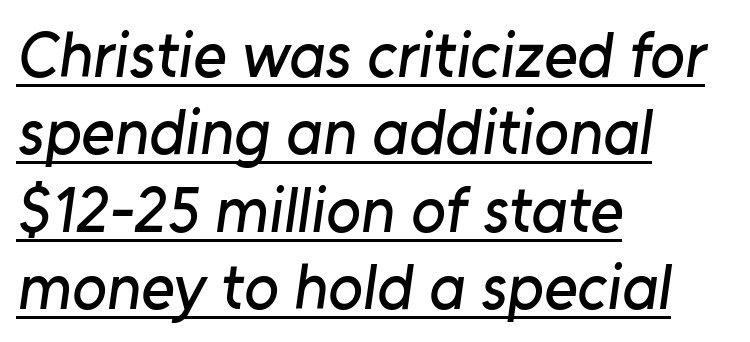
Q: Is the typeface a serif or a sans-serif typeface? A: Sans-serif.
Q: Is the text underlined? A: Yes.
Q: How is the paragraph aligned? A: Left-aligned.
Q: Is the spacing between letters normal or unusually wide? A: Normal.
Q: Width (condensed, normal, or wide)? A: Normal.
Q: Stroke contrast? A: Low.
Q: x-height? A: Medium.
Q: Monospaced? A: No.
